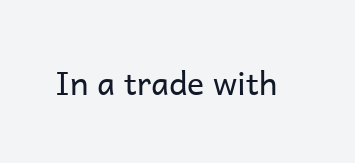
{"serif": "no", "italic": "no", "bold": "no", "weight": "regular", "width": "normal", "stroke_contrast": "low", "x_height": "medium", "monospaced": "no", "underline": "no", "letter_spacing": "normal", "letter_spacing_em": 0.0, "glyph_px": 32}
